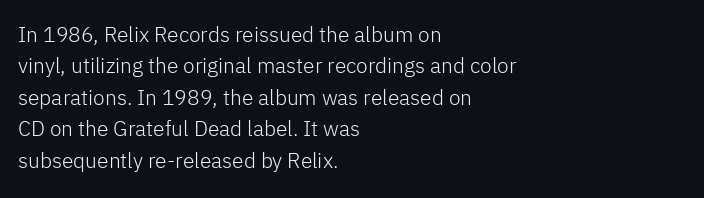
Each row of text sits above clean, open space. Italic? Not at all — the glyphs are vertical. Typeset ragged right — the left edge is the straight one. Each word holds together tightly as a unit, with standard inter-letter gaps. Interline gaps are of average width in this sample.
